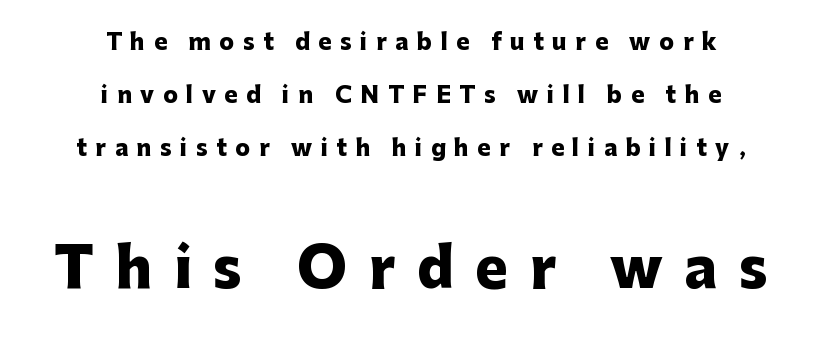
The image shows 55 px heavy sans-serif type, upright; set centered, loose line spacing (2.4x), unusually wide letter spacing (+0.39 em), not underlined; the second (bottom) block is 2.5x larger; low stroke contrast and a medium x-height.
